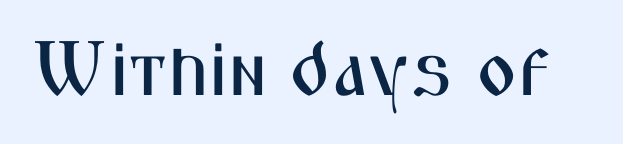
The image shows 77 px condensed sans-serif type, upright; set normal letter spacing, not underlined; medium stroke contrast and a medium x-height.
